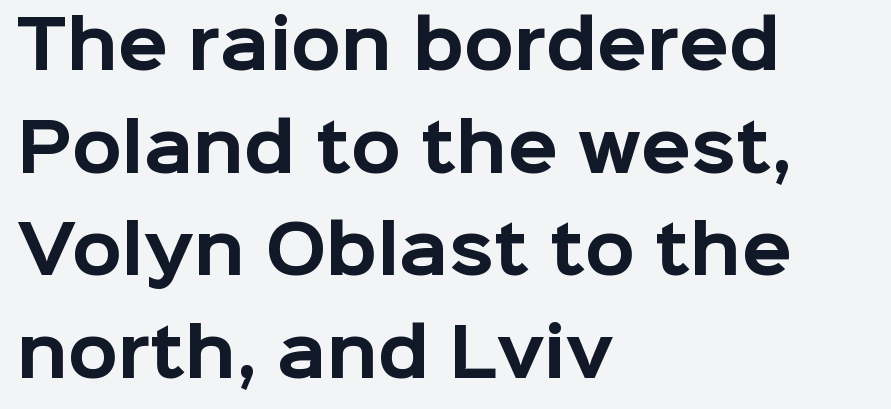
Where is the straight margin? On the left. Proportional: the letters do not fall into vertical columns. The lettering holds an erect, upright posture throughout. Has an underline been added? It has not.
